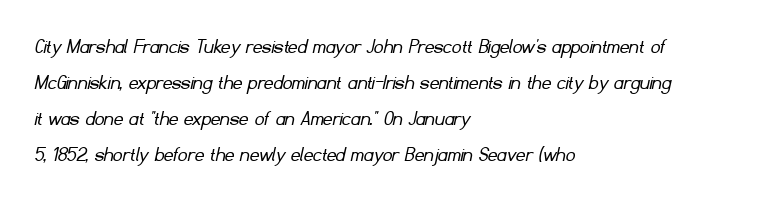
The image shows 23 px text type; set left-aligned, normal line spacing (1.56x), normal letter spacing, not underlined.
